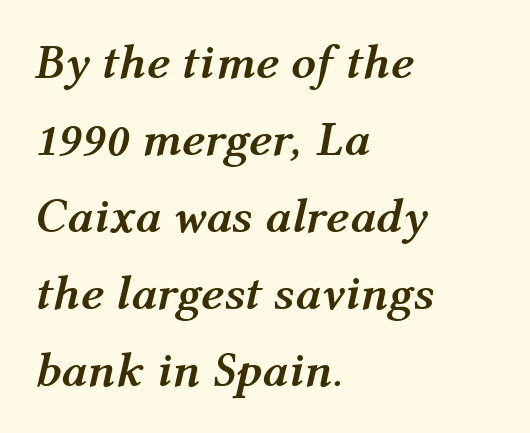
{"italic": "yes", "lean": "right", "slant_degrees": 12, "bold": "yes", "weight": "semibold", "width": "normal", "stroke_contrast": "medium", "x_height": "medium", "monospaced": "no", "underline": "no", "align": "left", "line_spacing": "normal", "line_spacing_ratio": 1.57, "letter_spacing": "normal", "letter_spacing_em": 0.0, "glyph_px": 49}
